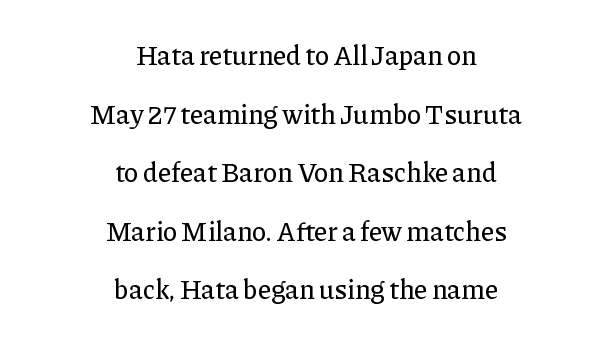
Q: Is the text italic (slanted)? A: No, it is upright.
Q: Is the text underlined? A: No.
Q: How is the paragraph aligned? A: Centered.
Q: Is the spacing between letters normal or unusually wide? A: Normal.
Q: Is the spacing between lines tight, normal or loose? A: Loose.
